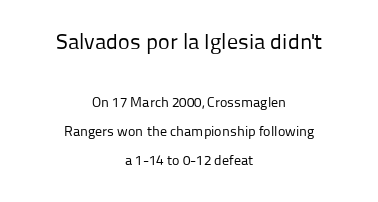
The image shows 22 px text type, upright; set centered, loose line spacing (2.09x), normal letter spacing, not underlined; the first (top) block is 1.57x larger.
